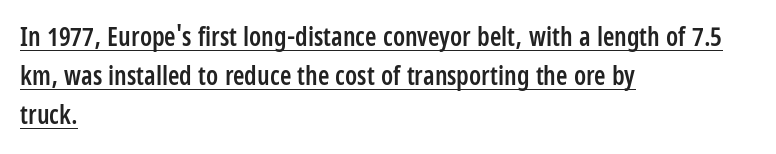
Strokes here are thickened, but only to semibold level. The specimen reads as upright at a glance. Compared with undecorated copy, this sample adds a rule below the words. Layout note: lines flush left. Is there much room between lines? A standard amount, neither cramped nor airy.
